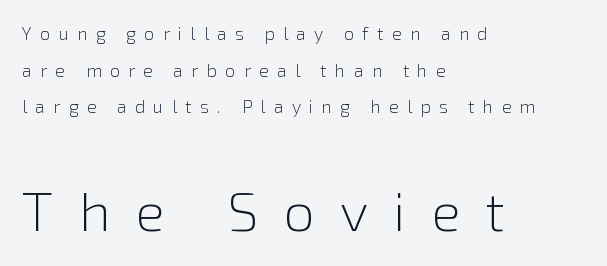
Q: Is the text bold? A: No.
Q: Is the text italic (slanted)? A: No, it is upright.
Q: Is the typeface a serif or a sans-serif typeface? A: Sans-serif.
Q: Is the text underlined? A: No.
Q: How is the paragraph aligned? A: Left-aligned.
Q: Is the spacing between letters normal or unusually wide? A: Unusually wide.
Q: Is the spacing between lines tight, normal or loose? A: Loose.
Q: Which block of text is set in a larger size, the first (top) or the second (bottom)? A: The second (bottom) one.
Q: Width (condensed, normal, or wide)? A: Normal.
Q: x-height? A: Medium.
Q: Monospaced? A: No.
